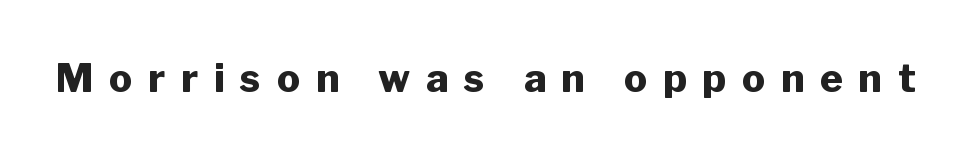
{"serif": "no", "italic": "no", "bold": "yes", "weight": "heavy", "width": "normal", "stroke_contrast": "low", "x_height": "medium", "monospaced": "no", "underline": "no", "letter_spacing": "wide", "letter_spacing_em": 0.4, "glyph_px": 39}
